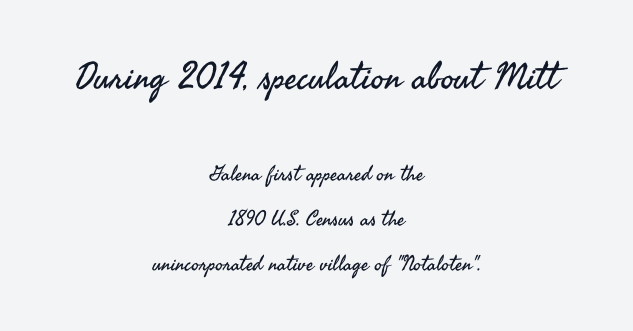
{"serif": "no", "bold": "no", "weight": "regular", "width": "normal", "stroke_contrast": "medium", "x_height": "small", "monospaced": "no", "underline": "no", "align": "center", "line_spacing": "loose", "line_spacing_ratio": 2.13, "letter_spacing": "normal", "letter_spacing_em": 0.0, "larger_block": "first", "size_ratio": 1.76, "glyph_px": 37}
